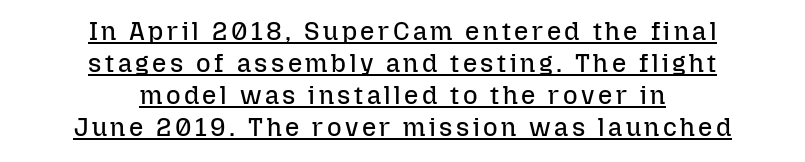
The image shows 25 px text type, upright; set centered, normal line spacing (1.28x), underlined.
